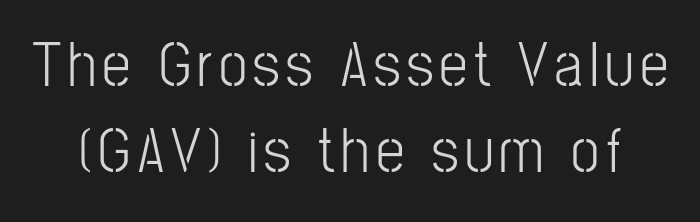
Q: Is the text bold? A: No.
Q: Is the text italic (slanted)? A: No, it is upright.
Q: Is the typeface a serif or a sans-serif typeface? A: Sans-serif.
Q: Is the text underlined? A: No.
Q: Is the spacing between lines tight, normal or loose? A: Normal.
Q: Width (condensed, normal, or wide)? A: Condensed.
Q: Stroke contrast? A: Low.
Q: x-height? A: Medium.
Q: Monospaced? A: No.
